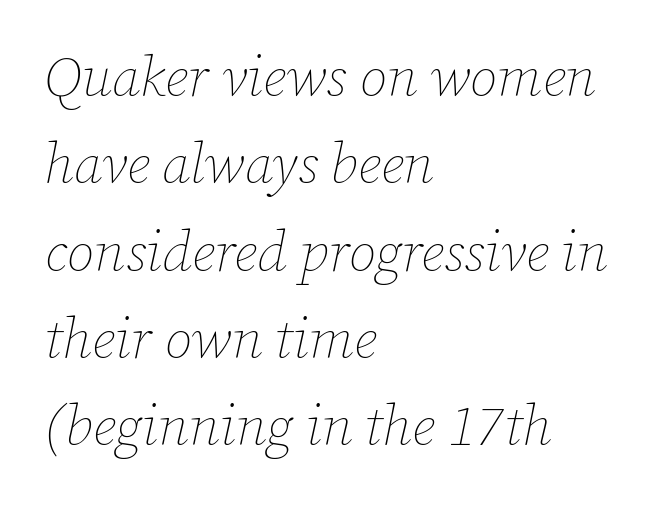
The image shows 56 px thin type, italic (leaning right); set left-aligned, normal line spacing (1.56x), normal letter spacing, not underlined; low stroke contrast and a medium x-height.
